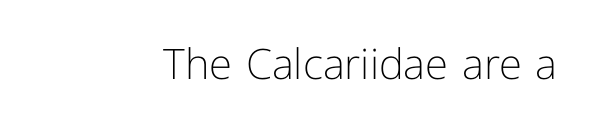
{"serif": "no", "italic": "no", "bold": "no", "weight": "light", "width": "normal", "stroke_contrast": "low", "x_height": "medium", "monospaced": "no", "underline": "no", "letter_spacing": "normal", "letter_spacing_em": 0.0, "glyph_px": 42}
